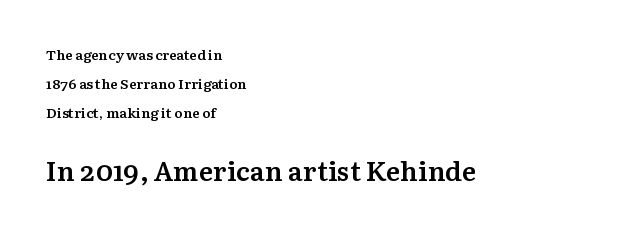
{"italic": "no", "bold": "semi", "underline": "no", "align": "left", "line_spacing": "loose", "line_spacing_ratio": 2.08, "letter_spacing": "normal", "letter_spacing_em": 0.0, "larger_block": "second", "size_ratio": 1.93, "glyph_px": 27}
